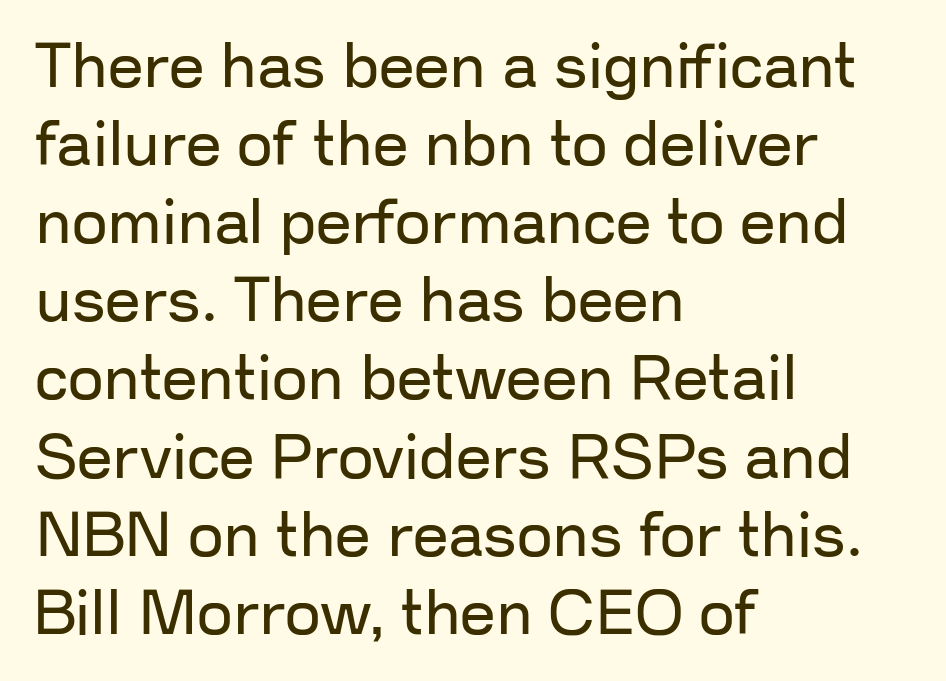
Q: Is the text bold? A: No.
Q: Is the text italic (slanted)? A: No, it is upright.
Q: Is the typeface a serif or a sans-serif typeface? A: Sans-serif.
Q: Is the text underlined? A: No.
Q: How is the paragraph aligned? A: Left-aligned.
Q: Is the spacing between letters normal or unusually wide? A: Normal.
Q: Width (condensed, normal, or wide)? A: Normal.
Q: Stroke contrast? A: Low.
Q: x-height? A: Medium.
Q: Monospaced? A: No.
